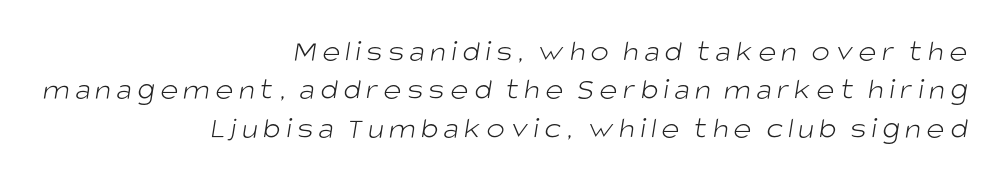
The image shows 31 px light sans-serif type; set right-aligned, line spacing 1.24x, not underlined; low stroke contrast and a large x-height.
